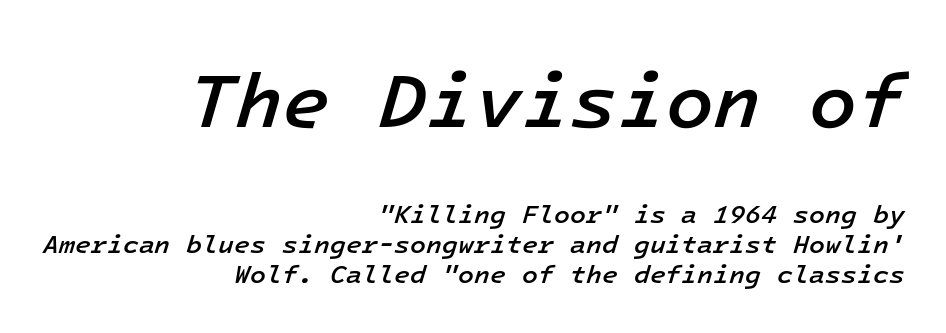
This sample has the even, mechanical cadence of fixed-width lettering. Default kerning and tracking; the words read as compact shapes. You can tell it's italic because the verticals aren't actually vertical. The ragged edge is on the left, which tells us the setting is flush right.
